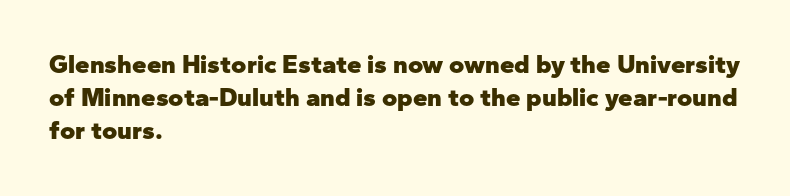
The image shows 26 px bold type, upright; set left-aligned, normal line spacing (1.27x), normal letter spacing, not underlined.
